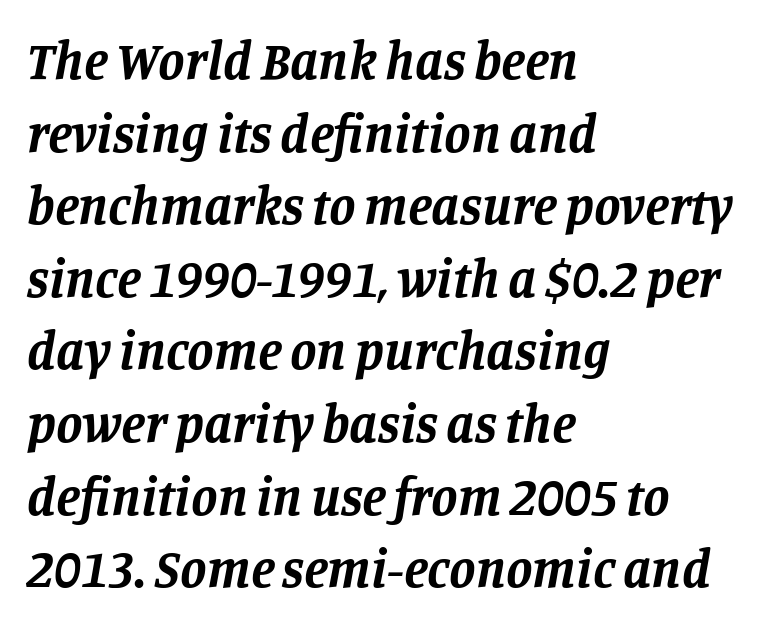
The glyphs in this specimen are seriffed. The words here are not underlined. Does the leading feel generous? No, just average. Set as a true bold cut, around the 700 mark.
